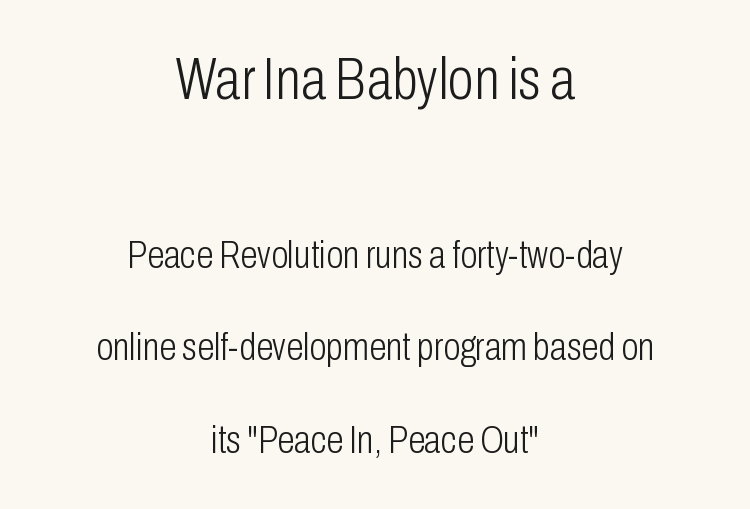
How are the letters spaced? Ordinarily, with no added tracking. Proportional: the letters do not fall into vertical columns. In terms of posture, this sample is upright. Compared with typical paragraphs, the rows here are farther apart. A light-to-regular cut is what we see here.
